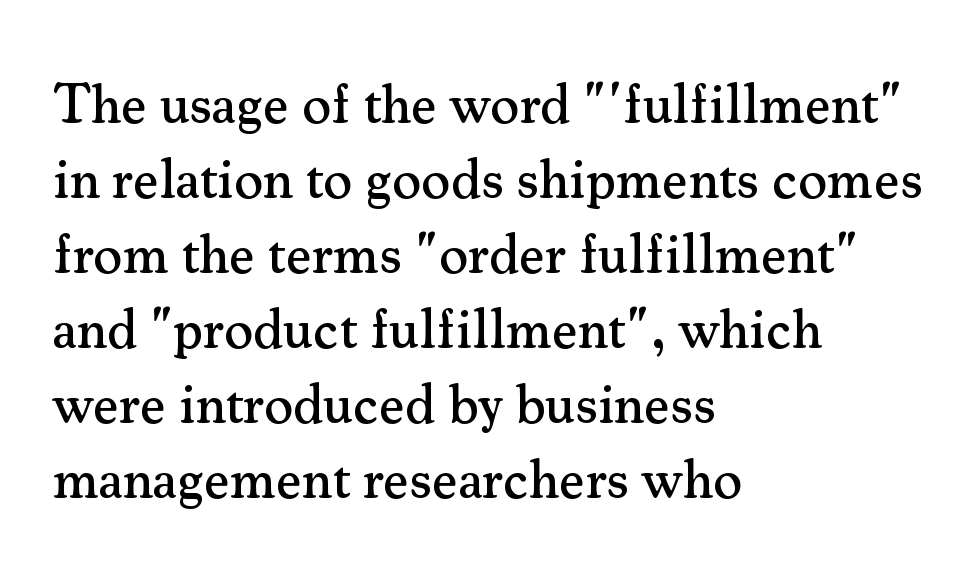
{"serif": "yes", "italic": "no", "width": "normal", "stroke_contrast": "medium", "x_height": "small", "monospaced": "no", "underline": "no", "align": "left", "line_spacing": "normal", "line_spacing_ratio": 1.34, "letter_spacing": "normal", "letter_spacing_em": 0.0, "glyph_px": 56}
